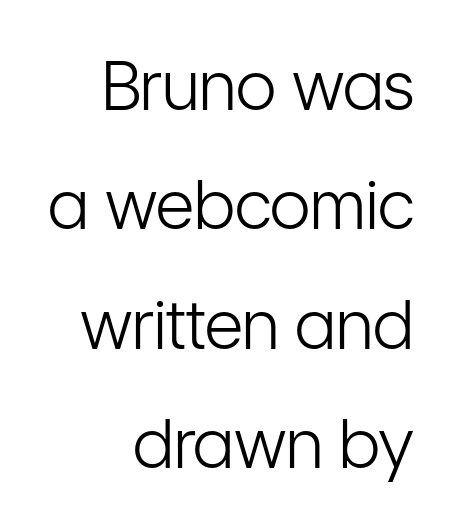
The image shows 67 px light, condensed sans-serif type, upright; set right-aligned, line spacing 1.78x, normal letter spacing, not underlined; low stroke contrast and a medium x-height.
